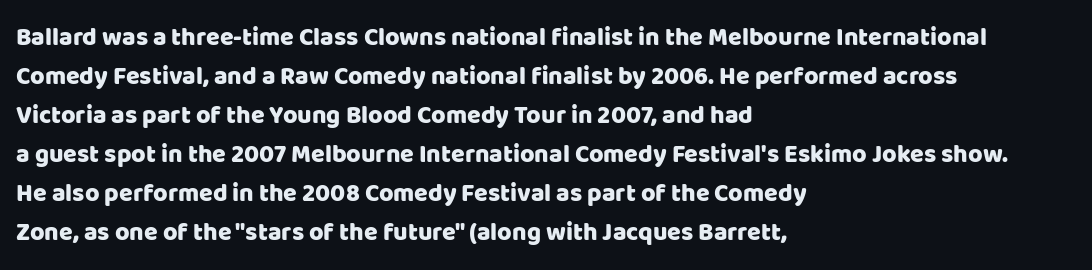
{"italic": "no", "underline": "no", "align": "left", "line_spacing": "normal", "line_spacing_ratio": 1.56, "letter_spacing": "normal", "letter_spacing_em": 0.0, "glyph_px": 25}
